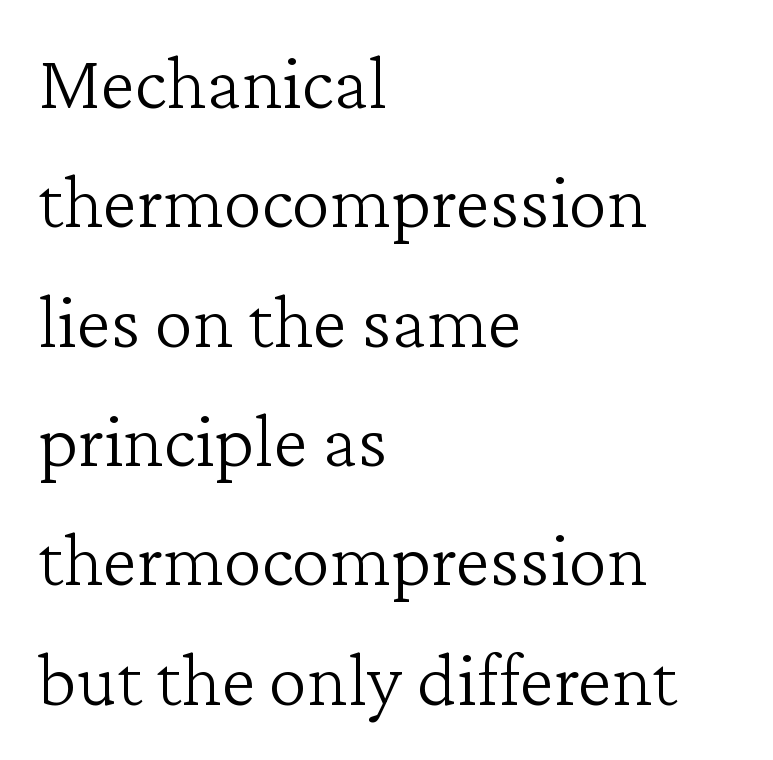
The image shows 78 px light serif type, upright; set left-aligned, normal line spacing (1.53x), normal letter spacing, not underlined; low stroke contrast and a medium x-height.
